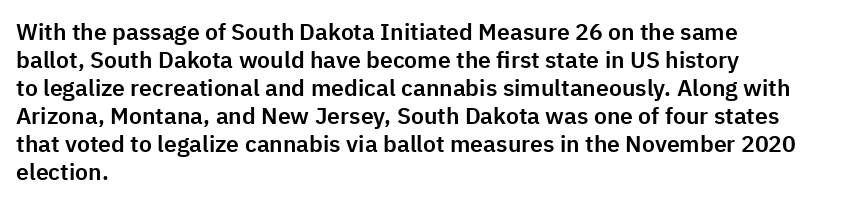
{"italic": "no", "underline": "no", "align": "left", "line_spacing_ratio": 1.22, "letter_spacing": "normal", "letter_spacing_em": 0.0, "glyph_px": 23}
